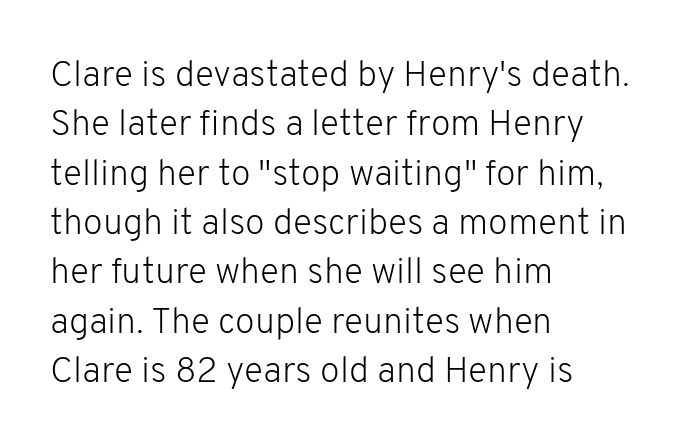
The image shows 36 px light sans-serif type, upright; set left-aligned, normal line spacing (1.37x), normal letter spacing, not underlined; low stroke contrast and a medium x-height.
